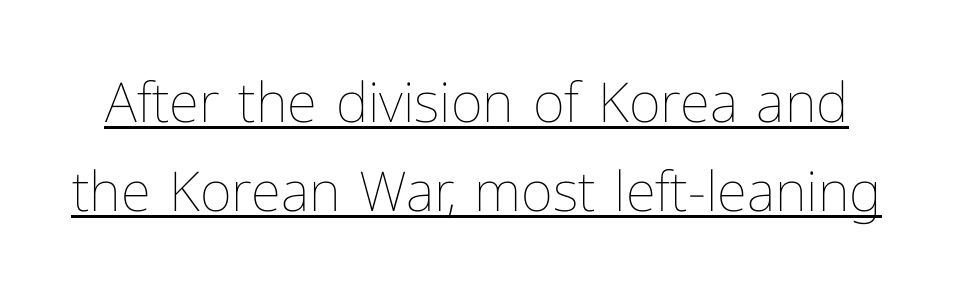
{"italic": "no", "bold": "no", "weight": "thin", "width": "normal", "stroke_contrast": "low", "x_height": "medium", "monospaced": "no", "underline": "yes", "line_spacing": "normal", "line_spacing_ratio": 1.61, "letter_spacing": "normal", "letter_spacing_em": 0.0, "glyph_px": 55}
